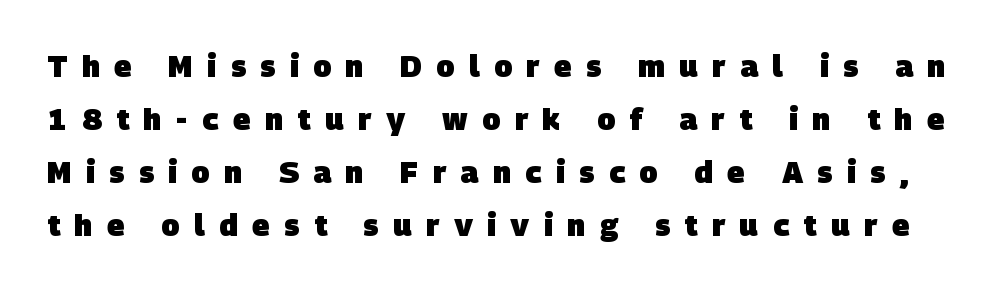
A typesetter would call this proportional, since set widths differ per character. Grotesque or geometric, the face here clearly has no serifs. Unmarked baselines from the first word to the last. Thick stems and heavy bowls — unmistakably bold. Inter-character spacing is expanded well beyond the font's built-in metrics.
